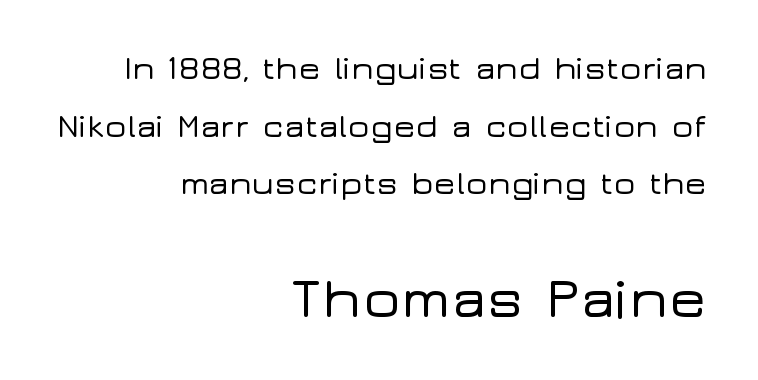
Q: Is the text italic (slanted)? A: No, it is upright.
Q: Is the typeface a serif or a sans-serif typeface? A: Sans-serif.
Q: Is the text underlined? A: No.
Q: How is the paragraph aligned? A: Right-aligned.
Q: Is the spacing between letters normal or unusually wide? A: Normal.
Q: Which block of text is set in a larger size, the first (top) or the second (bottom)? A: The second (bottom) one.
Q: Width (condensed, normal, or wide)? A: Wide.
Q: Stroke contrast? A: Low.
Q: x-height? A: Medium.
Q: Monospaced? A: No.
